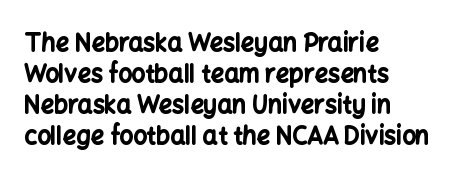
{"italic": "no", "bold": "yes", "underline": "no", "align": "left", "line_spacing": "normal", "line_spacing_ratio": 1.29, "letter_spacing": "normal", "letter_spacing_em": 0.0, "glyph_px": 24}
